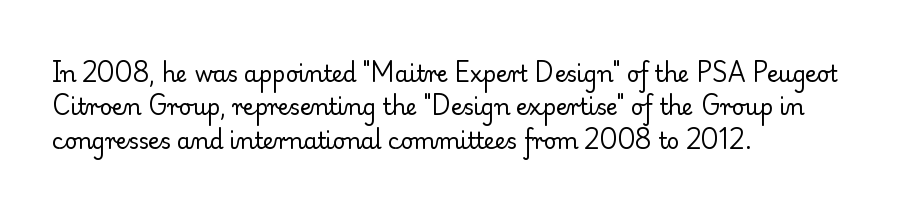
{"italic": "no", "bold": "no", "underline": "no", "align": "left", "line_spacing": "normal", "line_spacing_ratio": 1.52, "letter_spacing": "normal", "letter_spacing_em": 0.0, "glyph_px": 22}
